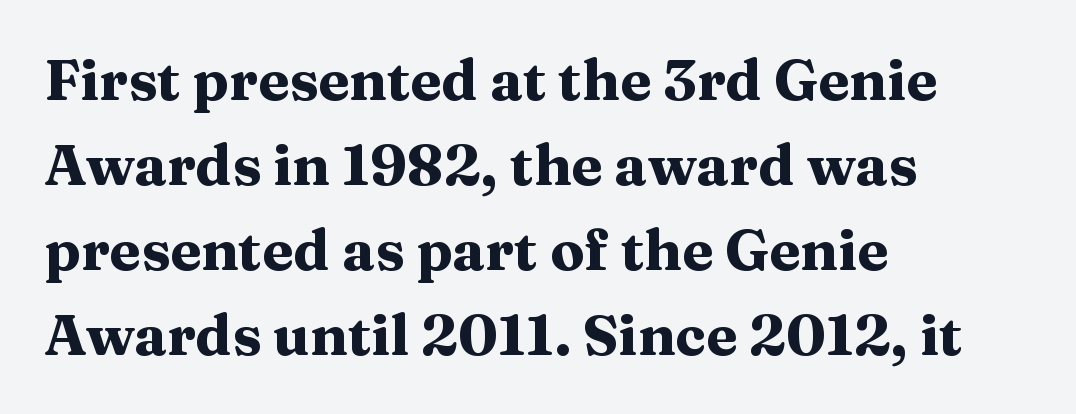
Q: Is the text bold? A: Yes.
Q: Is the text italic (slanted)? A: No, it is upright.
Q: Is the typeface a serif or a sans-serif typeface? A: Serif.
Q: Is the text underlined? A: No.
Q: How is the paragraph aligned? A: Left-aligned.
Q: Is the spacing between letters normal or unusually wide? A: Normal.
Q: Is the spacing between lines tight, normal or loose? A: Normal.
Q: Width (condensed, normal, or wide)? A: Wide.
Q: Stroke contrast? A: Medium.
Q: x-height? A: Medium.
Q: Monospaced? A: No.
